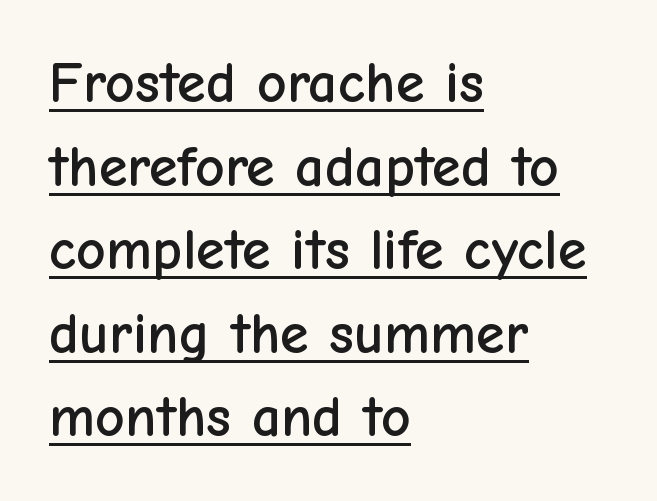
A continuous stroke trails under the words, as in a hyperlink. The rendering keeps characters at their native spacing. Which margin do the lines hug? The left one — the right edge is uneven. What's the leading like? Ordinary, nothing unusual.
